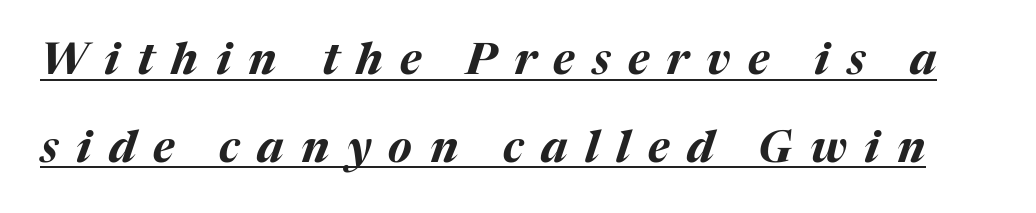
The image shows 44 px bold type, italic (leaning right); set loose line spacing (1.99x), unusually wide letter spacing (+0.4 em), underlined; medium stroke contrast and a medium x-height.
